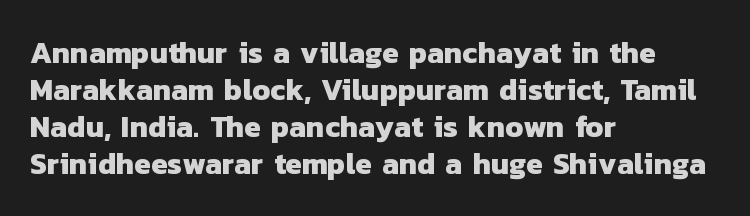
What weight is shown? A full bold with thick strokes. A student would call this left alignment; a typographer would say flush left, rag right. Each letter's strokes conclude bluntly, with no projecting serifs. Short note: letters normally spaced.
